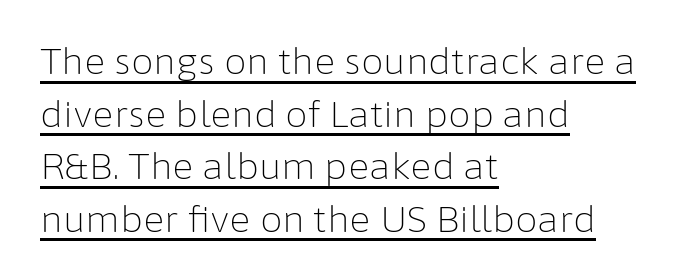
Q: Is the text bold? A: No.
Q: Is the text italic (slanted)? A: No, it is upright.
Q: Is the typeface a serif or a sans-serif typeface? A: Sans-serif.
Q: Is the text underlined? A: Yes.
Q: How is the paragraph aligned? A: Left-aligned.
Q: Is the spacing between letters normal or unusually wide? A: Normal.
Q: Is the spacing between lines tight, normal or loose? A: Normal.
Q: Width (condensed, normal, or wide)? A: Normal.
Q: Stroke contrast? A: Low.
Q: x-height? A: Medium.
Q: Monospaced? A: No.
